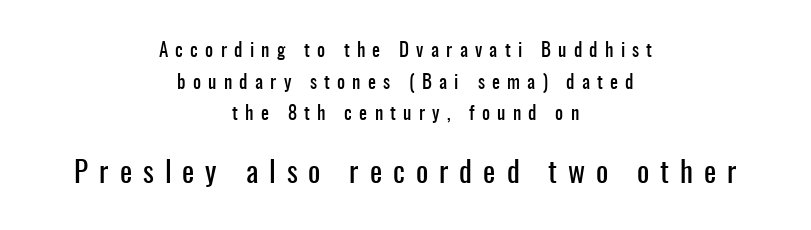
Observe the wide spacing: letters keep a clear distance from each other. A student would notice the bottom passage is typeset larger than what precedes it. This sample has the flowing, uneven cadence of proportional lettering. This rendering employs a face without finishing strokes, i.e., a sans-serif. Unmarked baselines from the first word to the last. The typesetter chose a symmetrical, centered arrangement here.
